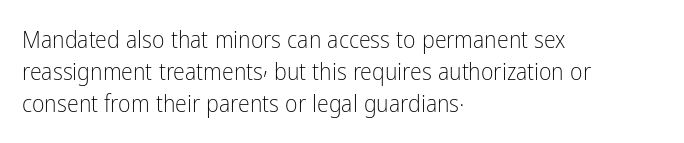
The image shows 24 px text type, upright; set left-aligned, normal line spacing (1.34x), normal letter spacing, not underlined.
